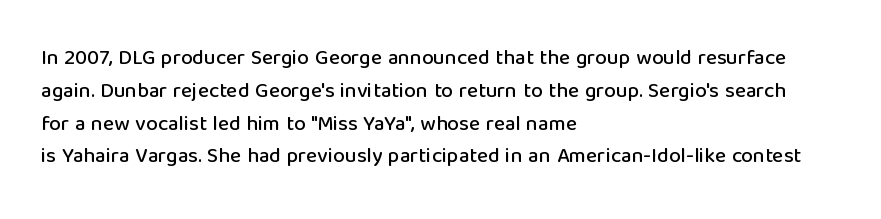
{"italic": "no", "underline": "no", "align": "left", "line_spacing": "normal", "line_spacing_ratio": 1.56, "letter_spacing": "normal", "letter_spacing_em": 0.0, "glyph_px": 21}
